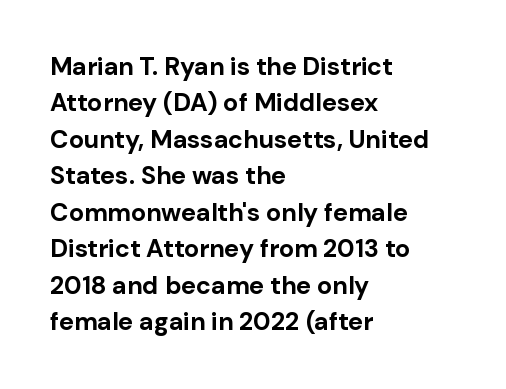
Q: Is the text bold? A: Yes.
Q: Is the text italic (slanted)? A: No, it is upright.
Q: Is the text underlined? A: No.
Q: How is the paragraph aligned? A: Left-aligned.
Q: Is the spacing between letters normal or unusually wide? A: Normal.
Q: Is the spacing between lines tight, normal or loose? A: Normal.
